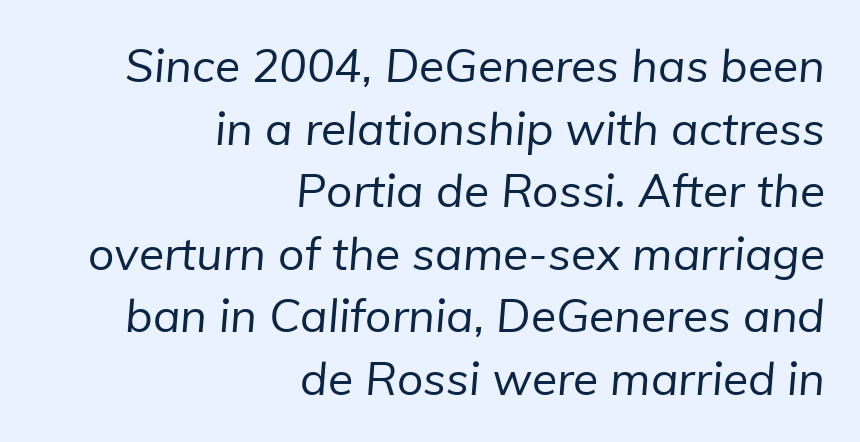
{"serif": "no", "bold": "no", "weight": "regular", "width": "normal", "stroke_contrast": "low", "x_height": "medium", "monospaced": "no", "underline": "no", "align": "right", "line_spacing": "normal", "line_spacing_ratio": 1.36, "letter_spacing": "normal", "letter_spacing_em": 0.0, "glyph_px": 46}
